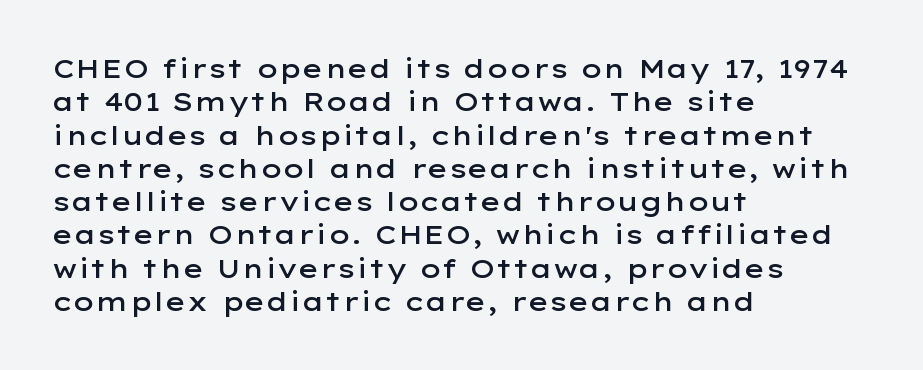
The image shows 26 px text type, upright; set left-aligned, normal line spacing (1.28x), normal letter spacing, not underlined.
